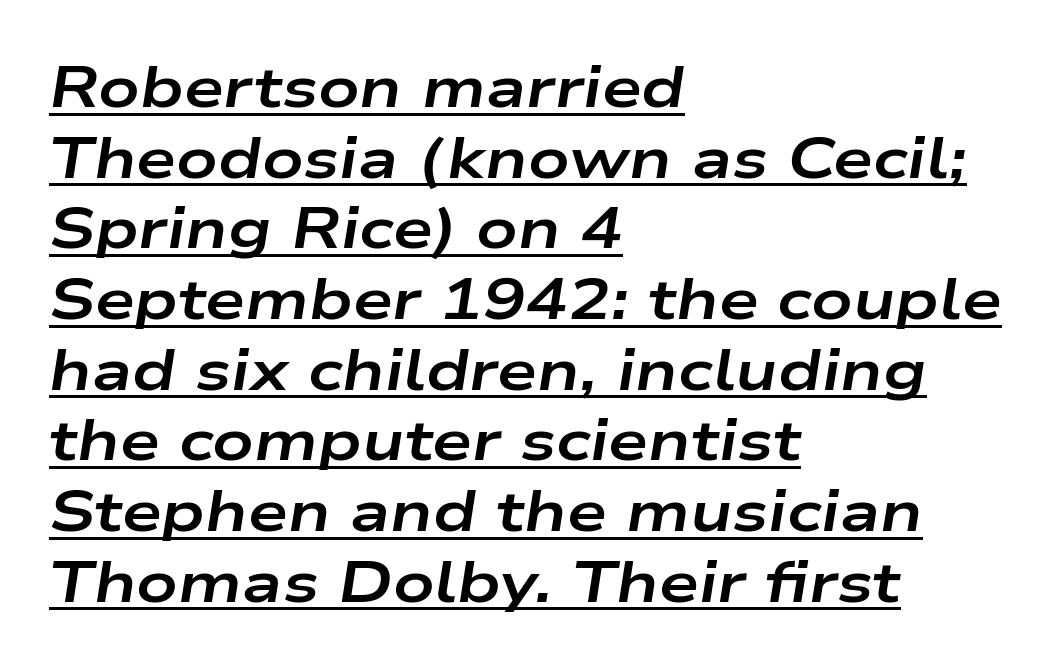
{"italic": "yes", "lean": "right", "slant_degrees": 9, "bold": "yes", "weight": "bold", "width": "wide", "stroke_contrast": "low", "x_height": "medium", "monospaced": "no", "underline": "yes", "align": "left", "line_spacing_ratio": 1.24, "letter_spacing": "normal", "letter_spacing_em": 0.0, "glyph_px": 57}
